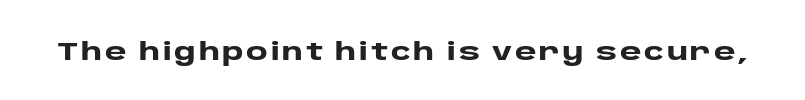
{"italic": "no", "bold": "yes", "underline": "no", "glyph_px": 26}
